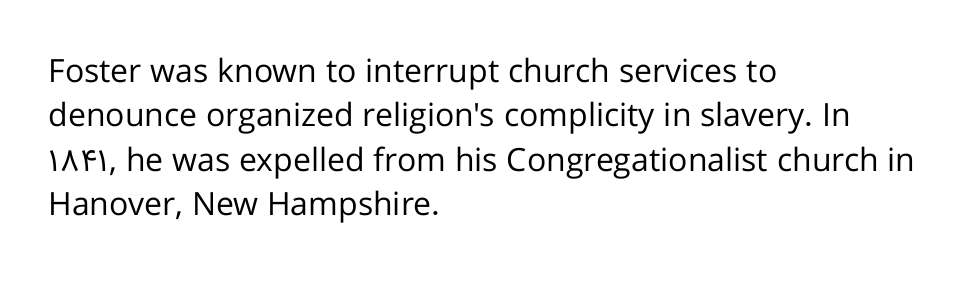
{"serif": "no", "italic": "no", "bold": "no", "weight": "regular", "width": "normal", "stroke_contrast": "low", "x_height": "medium", "monospaced": "no", "underline": "no", "align": "left", "line_spacing": "normal", "line_spacing_ratio": 1.39, "letter_spacing": "normal", "letter_spacing_em": 0.0, "glyph_px": 32}
